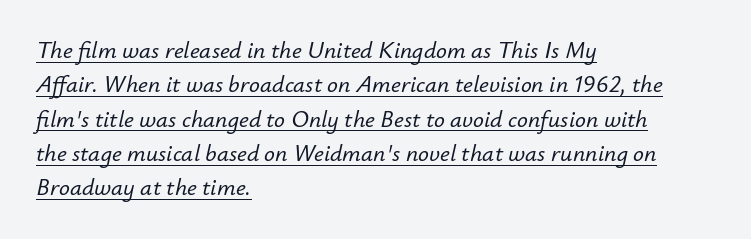
The image shows 24 px text type, italic (leaning right); set left-aligned, normal line spacing (1.43x), normal letter spacing, underlined.
